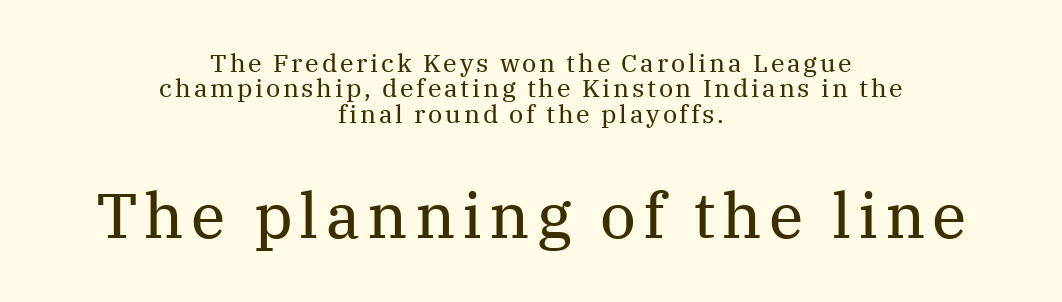
{"serif": "yes", "italic": "no", "bold": "no", "weight": "regular", "width": "normal", "stroke_contrast": "medium", "x_height": "medium", "monospaced": "no", "underline": "no", "align": "center", "line_spacing": "tight", "line_spacing_ratio": 1.02, "larger_block": "second", "size_ratio": 2.52, "glyph_px": 63}
